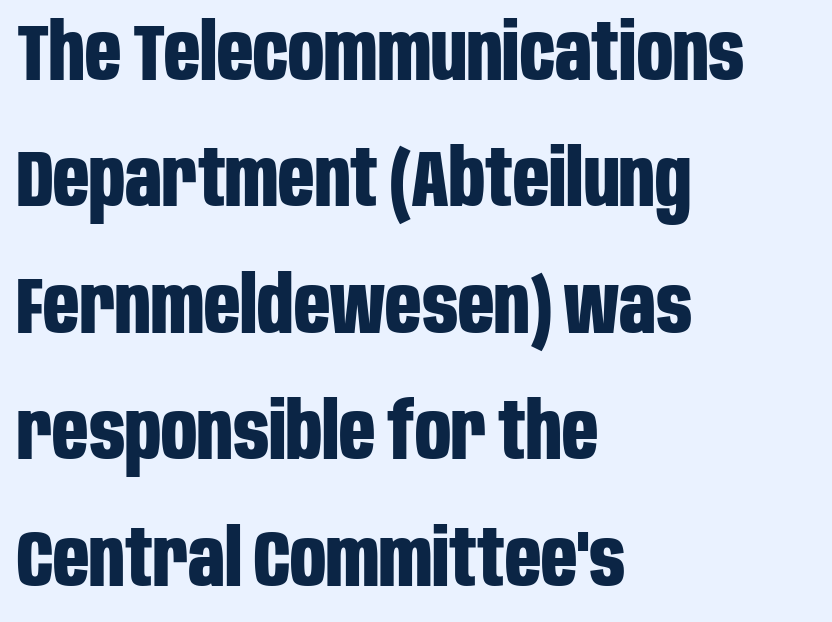
Q: Is the text bold? A: Yes.
Q: Is the text italic (slanted)? A: No, it is upright.
Q: Is the typeface a serif or a sans-serif typeface? A: Sans-serif.
Q: Is the text underlined? A: No.
Q: How is the paragraph aligned? A: Left-aligned.
Q: Is the spacing between letters normal or unusually wide? A: Normal.
Q: Is the spacing between lines tight, normal or loose? A: Normal.
Q: Width (condensed, normal, or wide)? A: Condensed.
Q: Stroke contrast? A: Low.
Q: x-height? A: Large.
Q: Monospaced? A: No.
